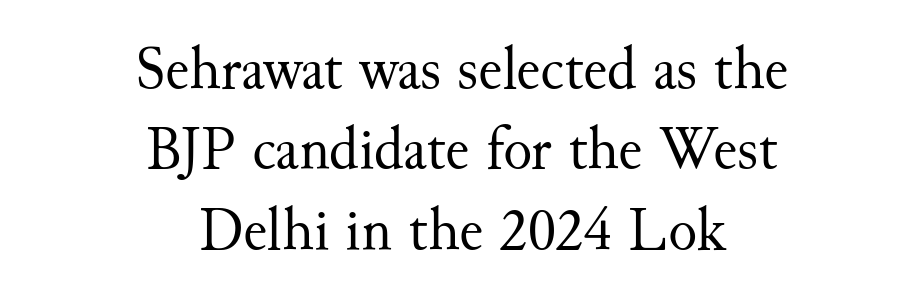
Q: Is the text bold? A: No.
Q: Is the text italic (slanted)? A: No, it is upright.
Q: Is the typeface a serif or a sans-serif typeface? A: Serif.
Q: Is the text underlined? A: No.
Q: How is the paragraph aligned? A: Centered.
Q: Is the spacing between letters normal or unusually wide? A: Normal.
Q: Is the spacing between lines tight, normal or loose? A: Normal.
Q: Width (condensed, normal, or wide)? A: Normal.
Q: Stroke contrast? A: Medium.
Q: x-height? A: Small.
Q: Monospaced? A: No.
